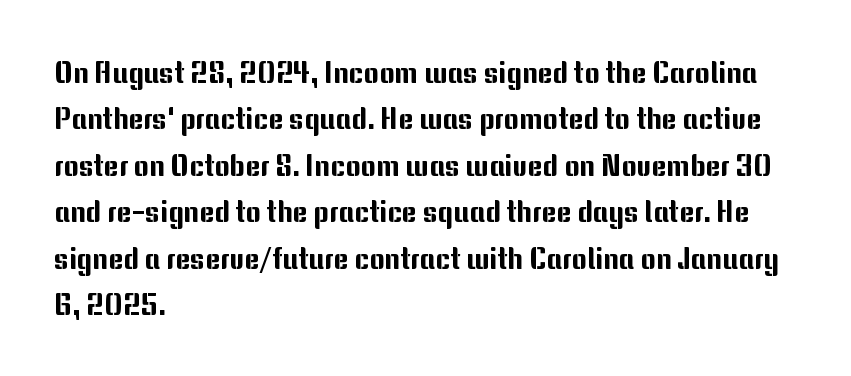
Q: Is the text italic (slanted)? A: No, it is upright.
Q: Is the typeface a serif or a sans-serif typeface? A: Sans-serif.
Q: Is the text underlined? A: No.
Q: How is the paragraph aligned? A: Left-aligned.
Q: Is the spacing between letters normal or unusually wide? A: Normal.
Q: Is the spacing between lines tight, normal or loose? A: Normal.
Q: Width (condensed, normal, or wide)? A: Normal.
Q: Stroke contrast? A: Medium.
Q: x-height? A: Medium.
Q: Monospaced? A: No.
